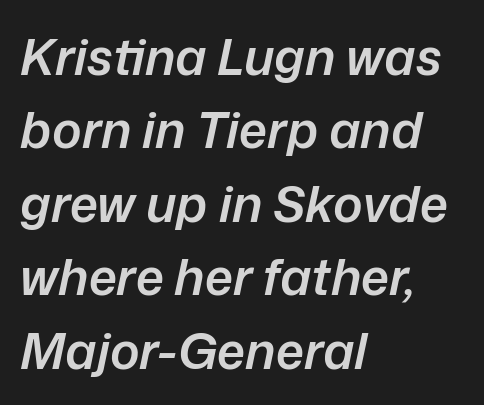
These lines are set flush left with a ragged right edge. Proportional: the letters do not fall into vertical columns. Line spacing here is normal. Nothing unusual about the tracking: characters are spaced as the font intends. These lines carry some extra weight — a demibold, not a full bold. The space directly below the letters is spotless.
